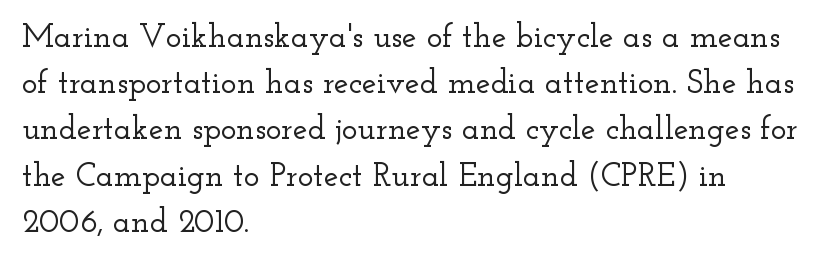
Q: Is the text italic (slanted)? A: No, it is upright.
Q: Is the typeface a serif or a sans-serif typeface? A: Serif.
Q: Is the text underlined? A: No.
Q: How is the paragraph aligned? A: Left-aligned.
Q: Is the spacing between letters normal or unusually wide? A: Normal.
Q: Is the spacing between lines tight, normal or loose? A: Normal.
Q: Width (condensed, normal, or wide)? A: Wide.
Q: Stroke contrast? A: Low.
Q: x-height? A: Small.
Q: Monospaced? A: No.
